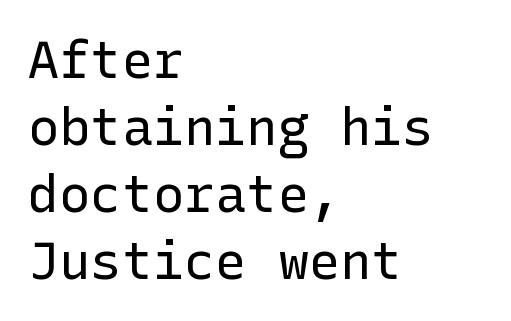
{"serif": "no", "italic": "no", "bold": "no", "weight": "regular", "width": "normal", "stroke_contrast": "low", "x_height": "medium", "underline": "no", "align": "left", "line_spacing": "normal", "line_spacing_ratio": 1.29, "letter_spacing": "normal", "letter_spacing_em": 0.0, "glyph_px": 52}
